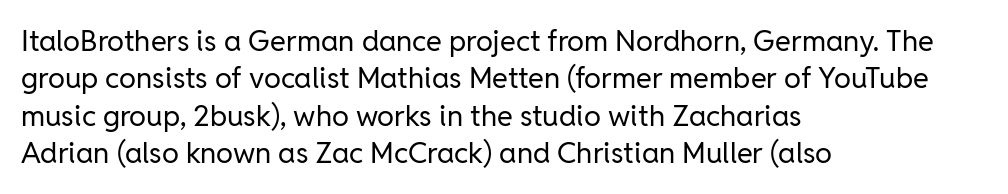
The image shows 29 px regular-weight sans-serif type, upright; set left-aligned, normal line spacing (1.29x), normal letter spacing, not underlined; low stroke contrast and a medium x-height.
